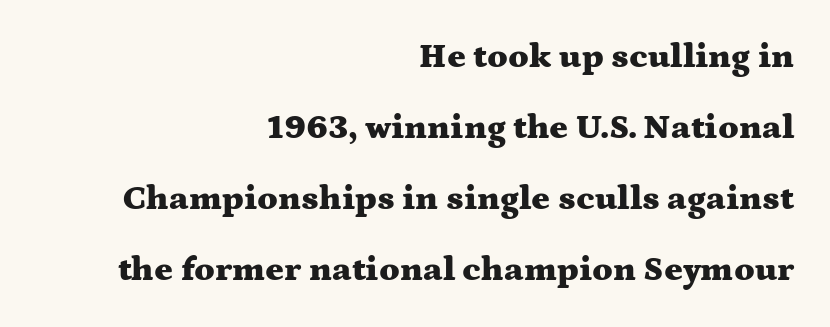
Is this a fixed-width face? No — the glyphs have proportional, varying widths. A student would call this right alignment; a typographer would say flush right, rag left. Whoever set this chose breathing room over compactness in the vertical rhythm. Notice how thick the strokes are: this is what a full bold looks like. The words here are not underlined.
